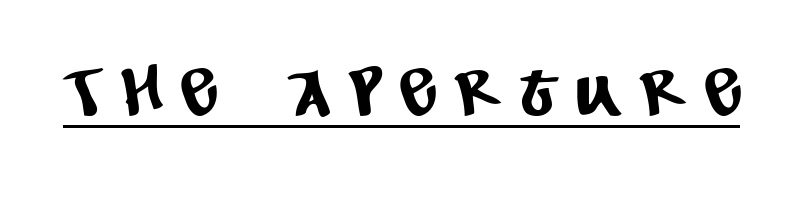
Regarding serifs, this sample does without them. A rule runs beneath these lines of type. Think of a printed novel: that variable character pitch is what you see here. Someone cranked the tracking dial way up on this one.
